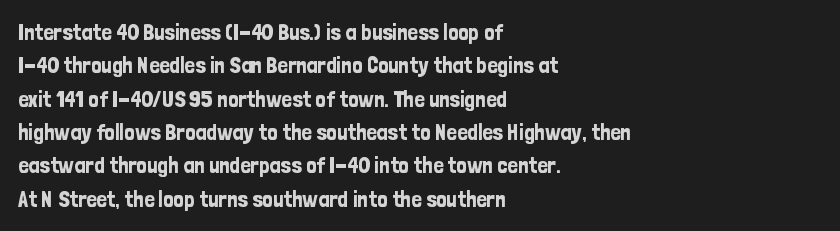
The image shows 23 px text type, upright; set left-aligned, normal line spacing (1.45x), normal letter spacing, not underlined.
